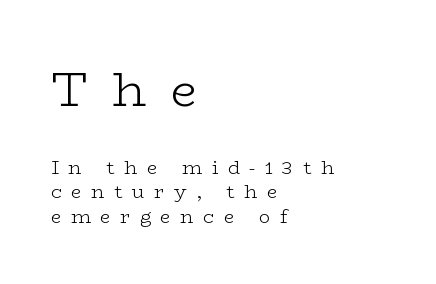
The image shows 48 px light, wide serif type, upright; set left-aligned, normal line spacing (1.3x), unusually wide letter spacing (+0.5 em), not underlined; the first (top) block is 2.53x larger; low stroke contrast and a medium x-height.
